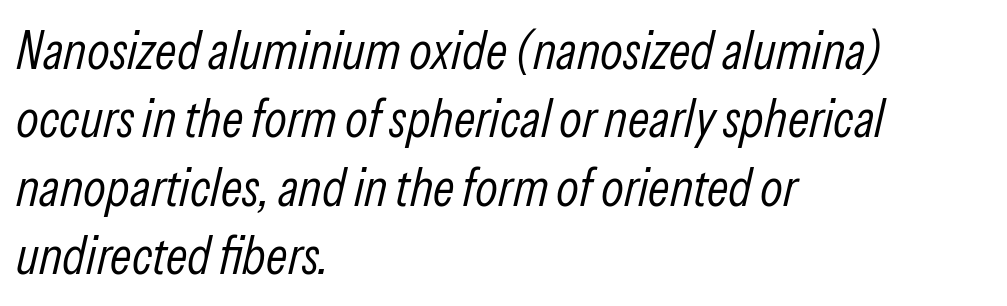
{"italic": "yes", "lean": "right", "slant_degrees": 13, "bold": "no", "weight": "light", "width": "condensed", "stroke_contrast": "low", "x_height": "medium", "monospaced": "no", "underline": "no", "align": "left", "line_spacing": "normal", "line_spacing_ratio": 1.29, "letter_spacing": "normal", "letter_spacing_em": 0.0, "glyph_px": 53}
